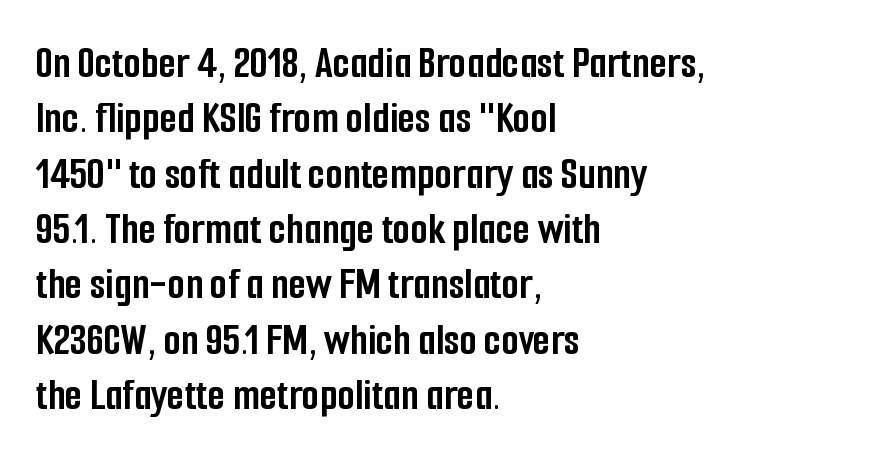
Q: Is the text bold? A: Yes.
Q: Is the text italic (slanted)? A: No, it is upright.
Q: Is the typeface a serif or a sans-serif typeface? A: Sans-serif.
Q: Is the text underlined? A: No.
Q: How is the paragraph aligned? A: Left-aligned.
Q: Is the spacing between letters normal or unusually wide? A: Normal.
Q: Width (condensed, normal, or wide)? A: Condensed.
Q: Stroke contrast? A: Low.
Q: x-height? A: Medium.
Q: Monospaced? A: No.
